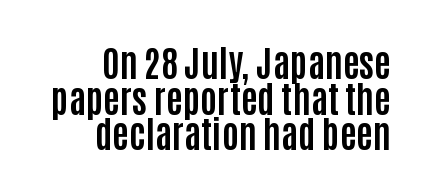
{"serif": "no", "italic": "no", "bold": "yes", "weight": "bold", "width": "condensed", "stroke_contrast": "low", "x_height": "large", "monospaced": "no", "underline": "no", "align": "right", "line_spacing": "tight", "line_spacing_ratio": 0.99, "letter_spacing": "normal", "letter_spacing_em": 0.0, "glyph_px": 36}
